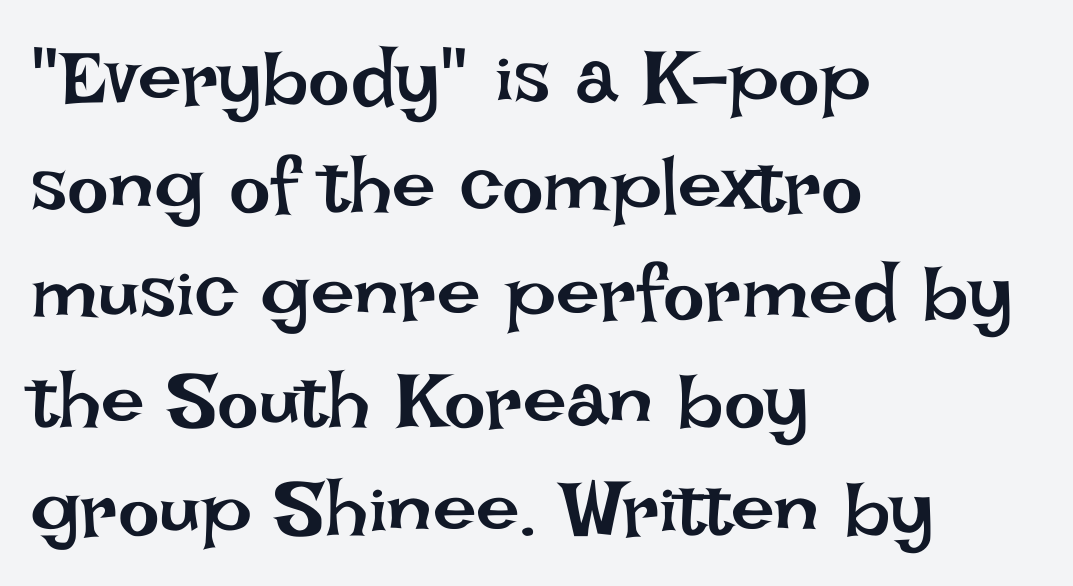
Q: Is the text bold? A: No.
Q: Is the text italic (slanted)? A: No, it is upright.
Q: Is the text underlined? A: No.
Q: How is the paragraph aligned? A: Left-aligned.
Q: Is the spacing between letters normal or unusually wide? A: Normal.
Q: Is the spacing between lines tight, normal or loose? A: Normal.
Q: Width (condensed, normal, or wide)? A: Normal.
Q: Stroke contrast? A: Low.
Q: x-height? A: Large.
Q: Monospaced? A: No.
